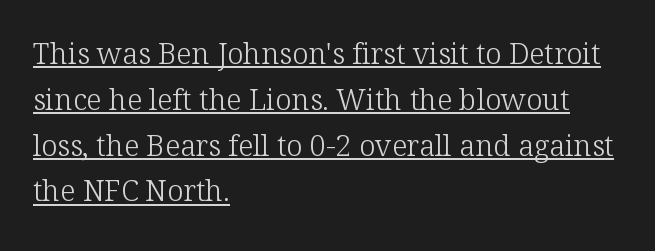
A typesetter would call this proportional, since set widths differ per character. Tracking here is standard; glyphs follow each other at the usual distance. Compared with a typical body face, this is equally light or lighter still. Visually the block forms a straight wall on the left and a jagged coastline on the right. Every stem runs plumb, perpendicular to the baseline. Type style note: has serifs.
